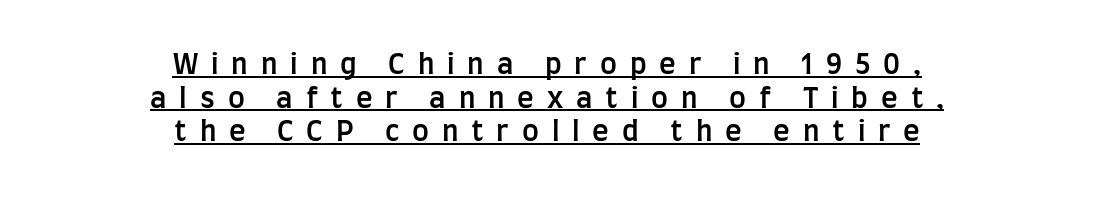
Compared with an ordinary text face, these strokes are moderately heavier — a semibold. Caption: expanded tracking, letters set apart. It's the straight-up-and-down kind of type. Letterform terminals end flat and unadorned throughout the passage.
